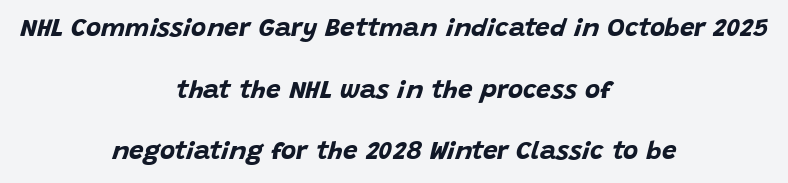
Q: Is the text bold? A: Yes.
Q: Is the text italic (slanted)? A: Yes, it leans right by about 15 degrees.
Q: Is the text underlined? A: No.
Q: How is the paragraph aligned? A: Centered.
Q: Is the spacing between letters normal or unusually wide? A: Normal.
Q: Is the spacing between lines tight, normal or loose? A: Loose.
